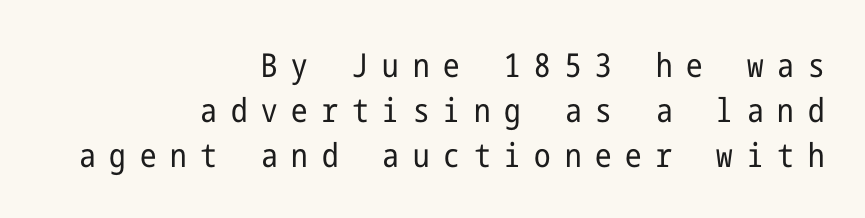
Loose tracking; the words dissolve into strings of separated letters. Line endings align vertically; line beginnings do not. The leading is moderate, giving the passage an even texture. The strip under each line holds only bare page. Letterform terminals end flat and unadorned throughout the passage. The specimen reads as upright at a glance.
